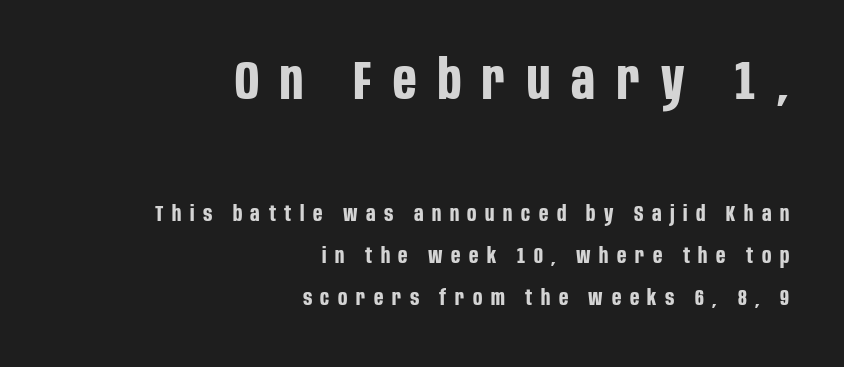
Q: Is the text bold? A: Yes.
Q: Is the text italic (slanted)? A: No, it is upright.
Q: Is the typeface a serif or a sans-serif typeface? A: Sans-serif.
Q: Is the text underlined? A: No.
Q: How is the paragraph aligned? A: Right-aligned.
Q: Is the spacing between letters normal or unusually wide? A: Unusually wide.
Q: Is the spacing between lines tight, normal or loose? A: Loose.
Q: Which block of text is set in a larger size, the first (top) or the second (bottom)? A: The first (top) one.
Q: Width (condensed, normal, or wide)? A: Condensed.
Q: Stroke contrast? A: Low.
Q: x-height? A: Large.
Q: Monospaced? A: No.
